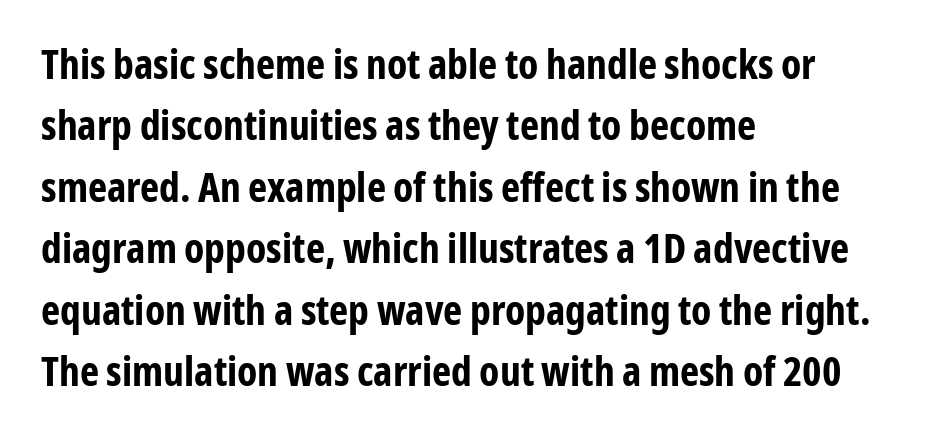
{"serif": "no", "italic": "no", "bold": "yes", "weight": "bold", "width": "condensed", "stroke_contrast": "low", "x_height": "medium", "monospaced": "no", "underline": "no", "align": "left", "line_spacing": "normal", "line_spacing_ratio": 1.5, "letter_spacing": "normal", "letter_spacing_em": 0.0, "glyph_px": 41}
